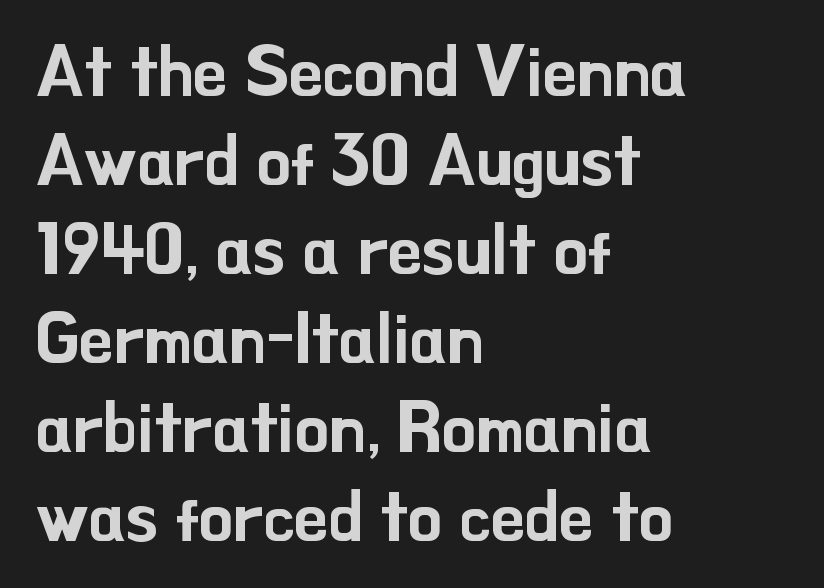
The face used here is proportionally spaced, like ordinary book or web type. A typesetter would mark this as roman, not italic. I'd call this a sans setting — the letters go barefoot. Horizontal bands of white between lines are of average thickness. Which margin do the lines hug? The left one — the right edge is uneven. Words appear dense and cohesive because spacing is normal.
